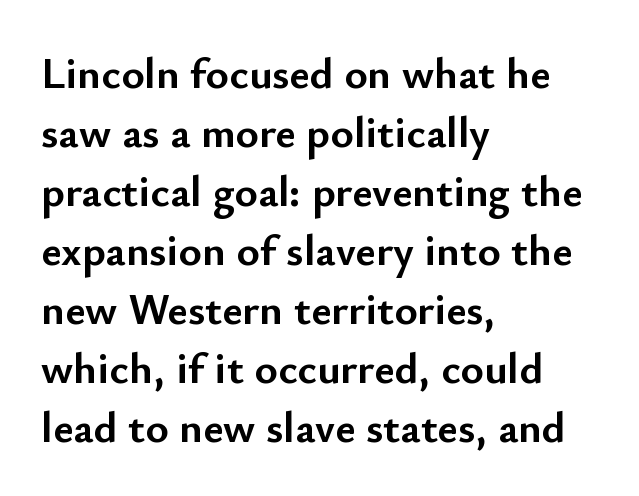
{"serif": "no", "italic": "no", "bold": "yes", "weight": "semibold", "width": "normal", "stroke_contrast": "low", "x_height": "small", "monospaced": "no", "underline": "no", "align": "left", "line_spacing": "normal", "line_spacing_ratio": 1.34, "letter_spacing": "normal", "letter_spacing_em": 0.0, "glyph_px": 44}
